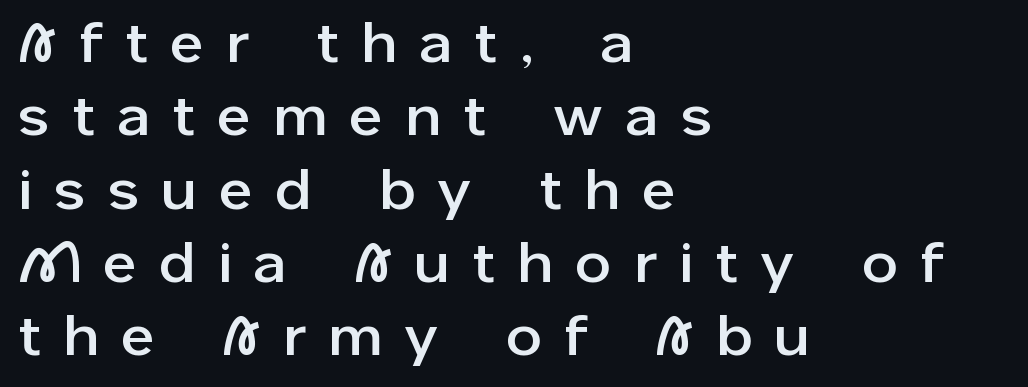
The image shows 56 px sans-serif type, upright; set left-aligned, normal line spacing (1.31x), unusually wide letter spacing (+0.43 em), not underlined; low stroke contrast and a medium x-height.
